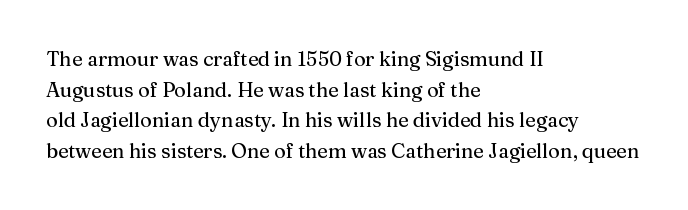
{"italic": "no", "underline": "no", "align": "left", "line_spacing": "normal", "line_spacing_ratio": 1.53, "letter_spacing": "normal", "letter_spacing_em": 0.0, "glyph_px": 20}
